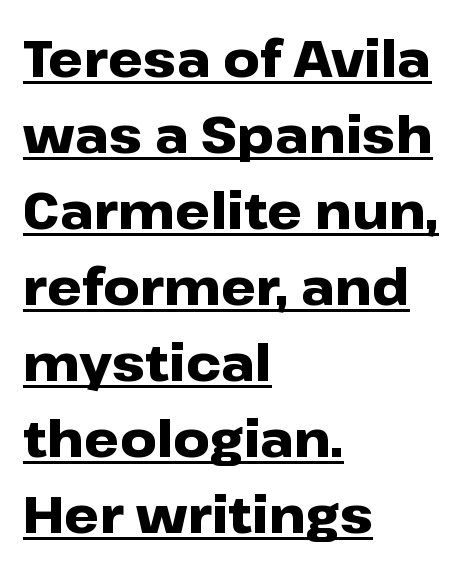
{"serif": "no", "italic": "no", "bold": "yes", "weight": "heavy", "width": "wide", "stroke_contrast": "low", "x_height": "medium", "monospaced": "no", "underline": "yes", "align": "left", "line_spacing": "normal", "line_spacing_ratio": 1.52, "letter_spacing": "normal", "letter_spacing_em": 0.0, "glyph_px": 50}
